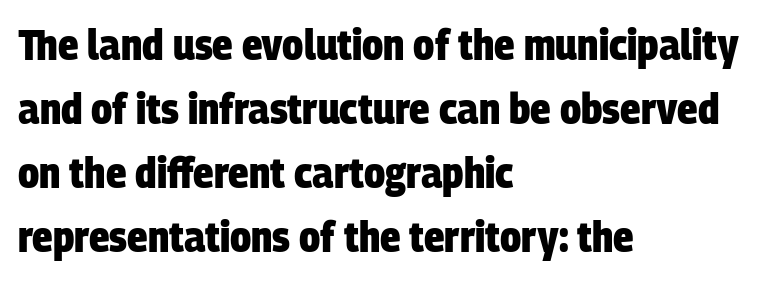
{"serif": "no", "bold": "yes", "weight": "heavy", "width": "condensed", "stroke_contrast": "low", "x_height": "large", "monospaced": "no", "underline": "no", "align": "left", "line_spacing": "normal", "line_spacing_ratio": 1.49, "letter_spacing": "normal", "letter_spacing_em": 0.0, "glyph_px": 43}
